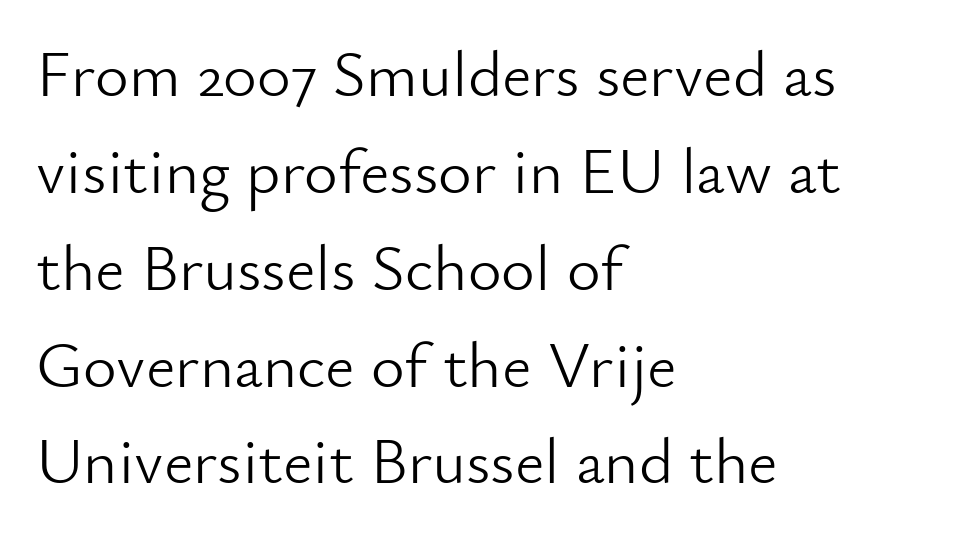
The letters carry no serifs — their stems end cleanly without finishing strokes. The gap between lines stays unmarked. The rendering uses natural spacing where letterforms have individual widths. The tracking reads as untouched default to a designer's eye.
